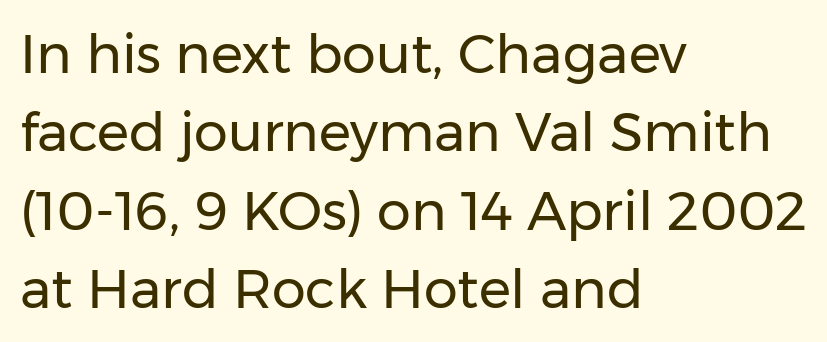
{"serif": "no", "italic": "no", "bold": "no", "weight": "regular", "width": "normal", "stroke_contrast": "low", "x_height": "medium", "monospaced": "no", "underline": "no", "align": "left", "line_spacing": "normal", "line_spacing_ratio": 1.45, "letter_spacing": "normal", "letter_spacing_em": 0.0, "glyph_px": 54}
